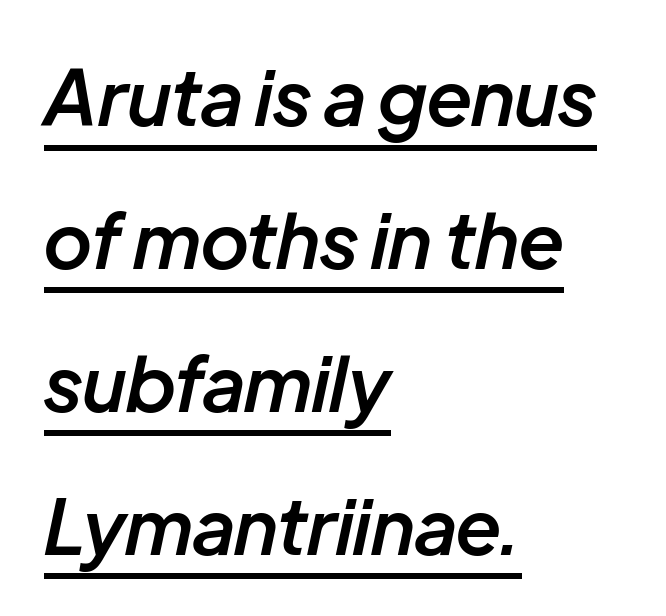
{"italic": "yes", "lean": "right", "slant_degrees": 12, "bold": "semi", "weight": "semibold", "width": "normal", "stroke_contrast": "low", "x_height": "medium", "monospaced": "no", "underline": "yes", "align": "left", "line_spacing_ratio": 1.88, "letter_spacing": "normal", "letter_spacing_em": 0.0, "glyph_px": 76}
